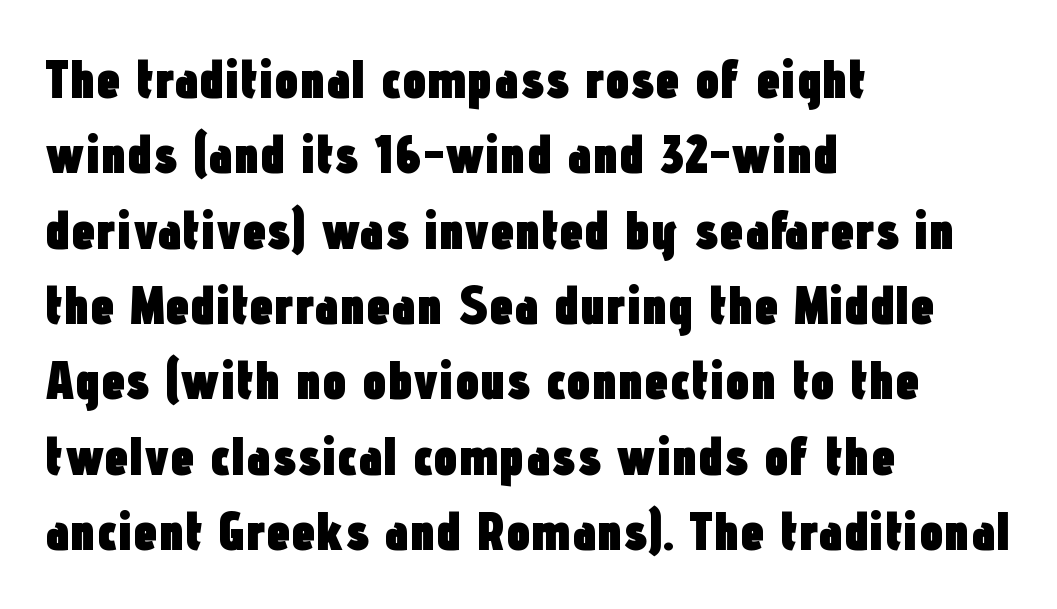
Short note: letters normally spaced. Strong, thick strokes mark this as bold type. Only glyphs here, with clear space below each row. Line spacing here is normal. Tall strokes in this sample are plumb rather than angled.
